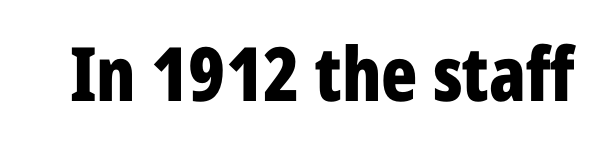
The image shows 75 px bold, condensed sans-serif type, upright; set normal letter spacing, not underlined; low stroke contrast and a medium x-height.
